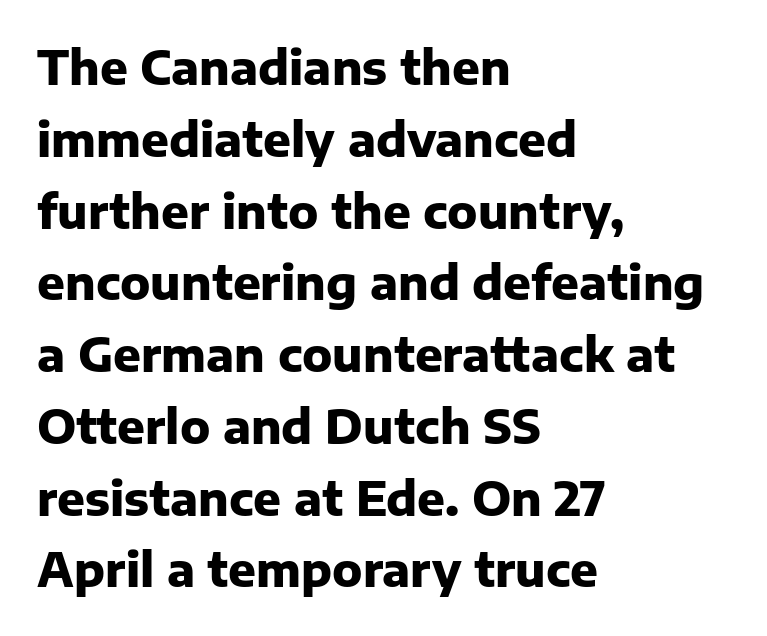
The image shows 46 px heavy sans-serif type, upright; set left-aligned, normal line spacing (1.56x), normal letter spacing, not underlined; low stroke contrast and a medium x-height.
